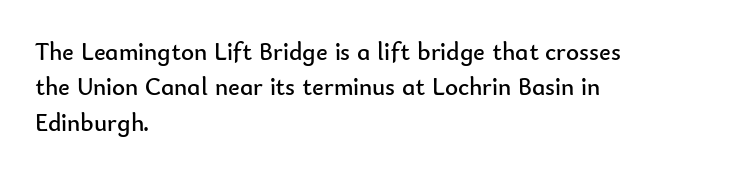
Q: Is the text bold? A: No.
Q: Is the text italic (slanted)? A: No, it is upright.
Q: Is the text underlined? A: No.
Q: How is the paragraph aligned? A: Left-aligned.
Q: Is the spacing between letters normal or unusually wide? A: Normal.
Q: Is the spacing between lines tight, normal or loose? A: Normal.
